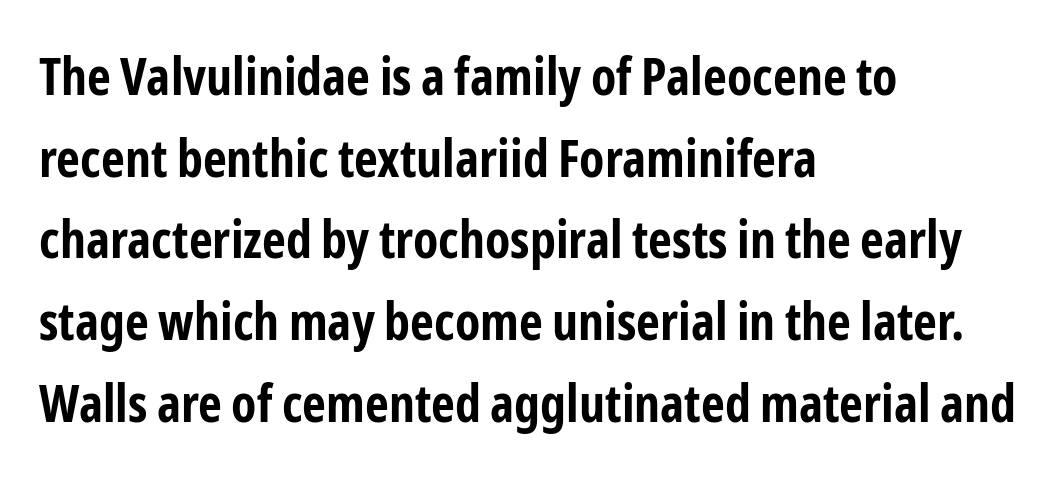
The strokes are fattened all the way to bold. Character widths vary here, with narrow letters taking less room than wide ones. Vertical spacing — default. If you drew a line through each stem, it would be perfectly vertical.
